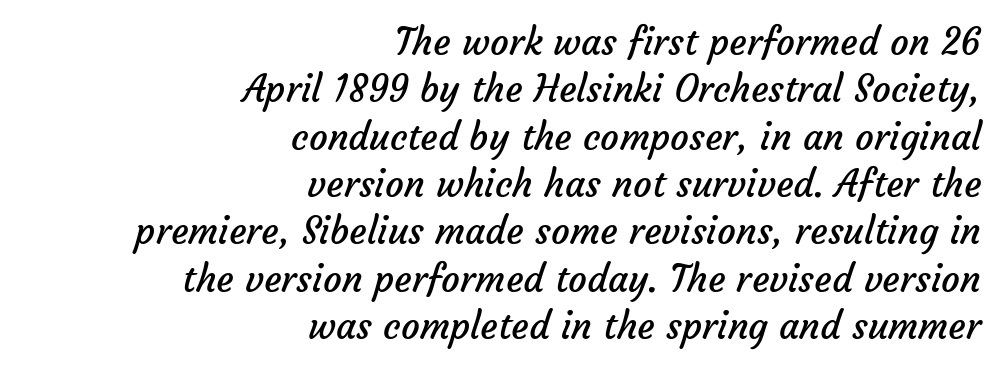
Q: Is the text bold? A: No.
Q: Is the typeface a serif or a sans-serif typeface? A: Sans-serif.
Q: Is the text underlined? A: No.
Q: How is the paragraph aligned? A: Right-aligned.
Q: Is the spacing between letters normal or unusually wide? A: Normal.
Q: Is the spacing between lines tight, normal or loose? A: Normal.
Q: Width (condensed, normal, or wide)? A: Normal.
Q: Stroke contrast? A: Low.
Q: x-height? A: Medium.
Q: Monospaced? A: No.
